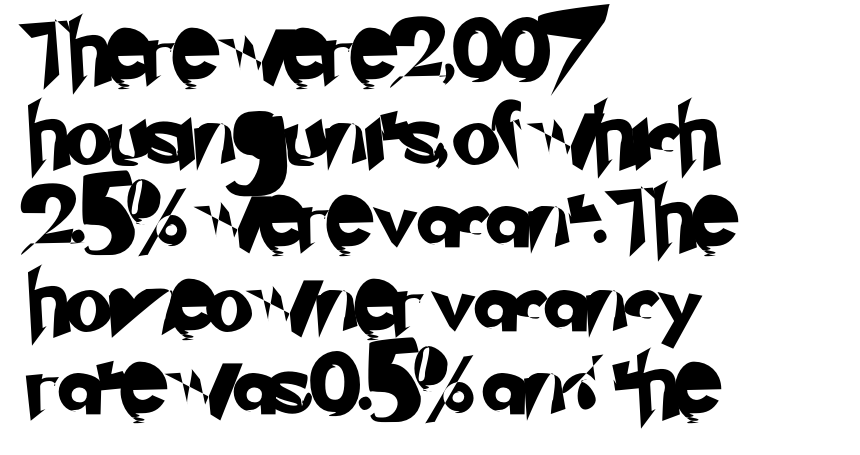
The image shows 61 px sans-serif type; set left-aligned, normal line spacing (1.37x), normal letter spacing, not underlined; low stroke contrast and a small x-height.
